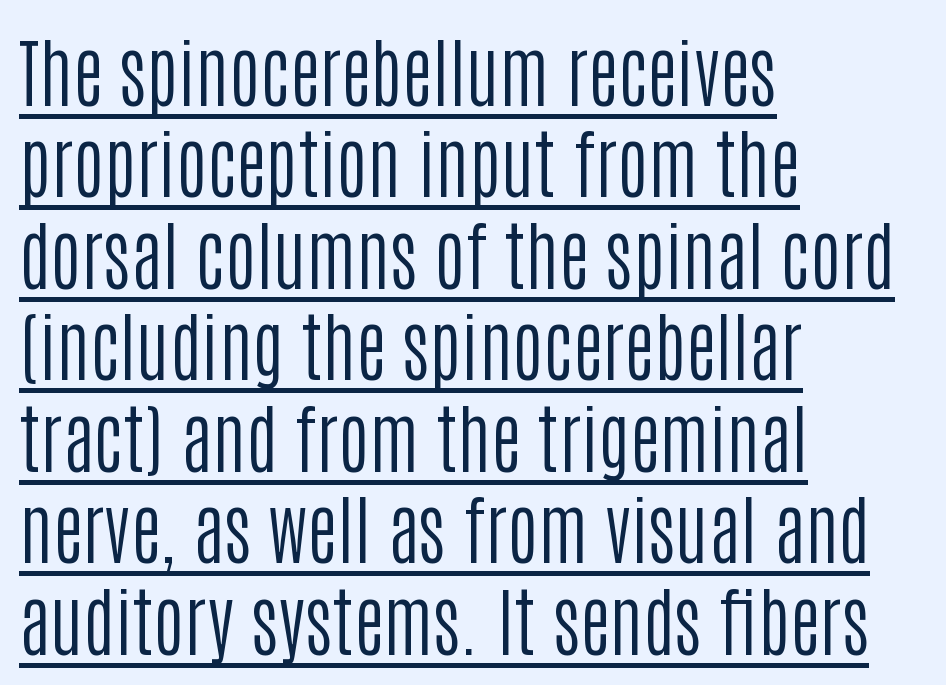
Q: Is the text bold? A: No.
Q: Is the text italic (slanted)? A: No, it is upright.
Q: Is the typeface a serif or a sans-serif typeface? A: Sans-serif.
Q: Is the text underlined? A: Yes.
Q: How is the paragraph aligned? A: Left-aligned.
Q: Is the spacing between letters normal or unusually wide? A: Normal.
Q: Width (condensed, normal, or wide)? A: Condensed.
Q: Stroke contrast? A: Low.
Q: x-height? A: Large.
Q: Monospaced? A: No.
